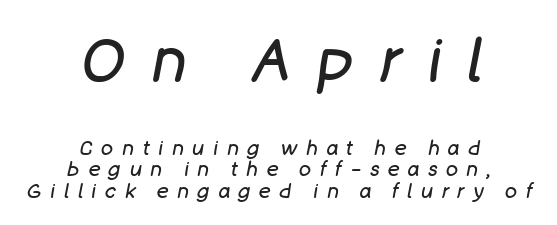
Q: Is the text bold? A: No.
Q: Is the text italic (slanted)? A: Yes, it leans right by about 11 degrees.
Q: Is the text underlined? A: No.
Q: How is the paragraph aligned? A: Centered.
Q: Is the spacing between letters normal or unusually wide? A: Unusually wide.
Q: Is the spacing between lines tight, normal or loose? A: Tight.
Q: Which block of text is set in a larger size, the first (top) or the second (bottom)? A: The first (top) one.
Q: Width (condensed, normal, or wide)? A: Normal.
Q: Stroke contrast? A: Low.
Q: x-height? A: Large.
Q: Monospaced? A: No.
